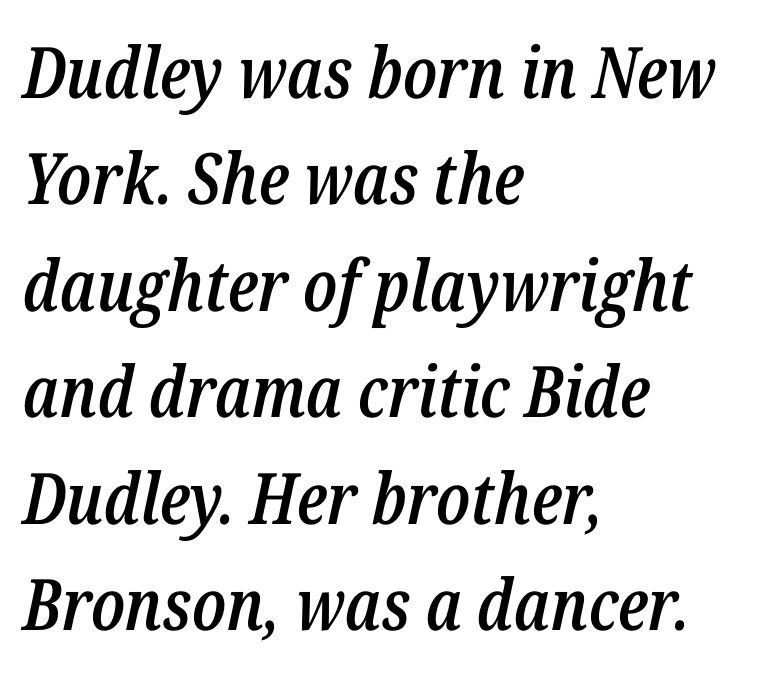
{"italic": "yes", "lean": "right", "slant_degrees": 12, "bold": "semi", "weight": "semibold", "width": "condensed", "stroke_contrast": "low", "x_height": "medium", "monospaced": "no", "underline": "no", "align": "left", "line_spacing": "normal", "line_spacing_ratio": 1.5, "letter_spacing": "normal", "letter_spacing_em": 0.0, "glyph_px": 71}
